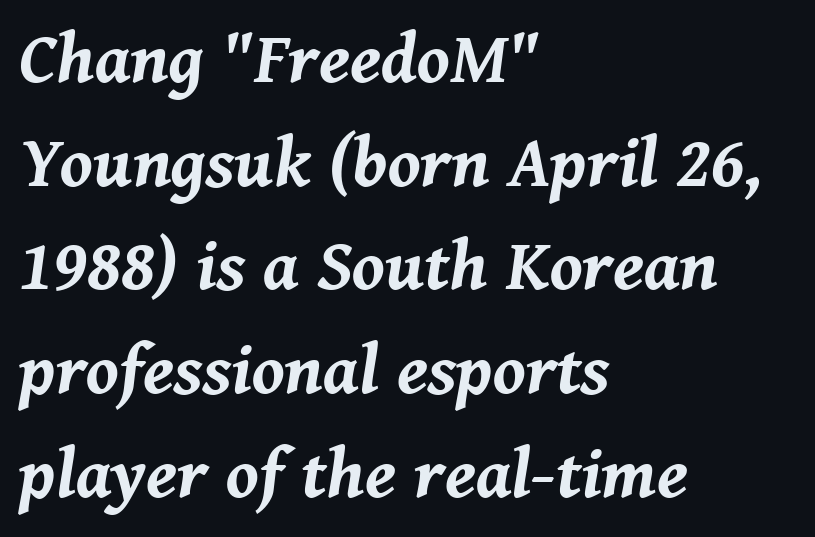
Q: Is the text bold? A: Yes.
Q: Is the text italic (slanted)? A: Yes, it leans right by about 8 degrees.
Q: Is the text underlined? A: No.
Q: How is the paragraph aligned? A: Left-aligned.
Q: Is the spacing between letters normal or unusually wide? A: Normal.
Q: Is the spacing between lines tight, normal or loose? A: Normal.
Q: Width (condensed, normal, or wide)? A: Normal.
Q: Stroke contrast? A: Medium.
Q: x-height? A: Medium.
Q: Monospaced? A: No.
